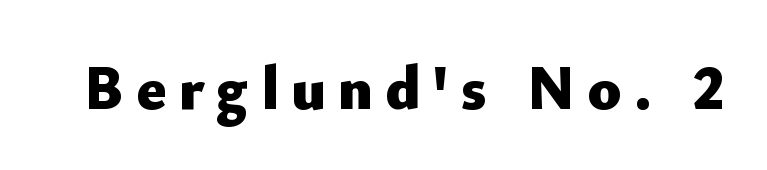
The image shows 62 px heavy sans-serif type, upright; set unusually wide letter spacing (+0.2 em), not underlined; low stroke contrast and a small x-height.
